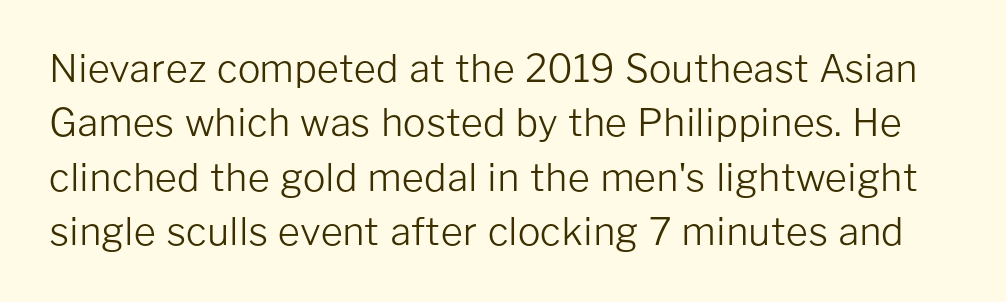
{"serif": "no", "italic": "no", "bold": "no", "weight": "light", "width": "normal", "stroke_contrast": "low", "x_height": "medium", "monospaced": "no", "underline": "no", "line_spacing": "normal", "line_spacing_ratio": 1.43, "letter_spacing": "normal", "letter_spacing_em": 0.0, "glyph_px": 38}
